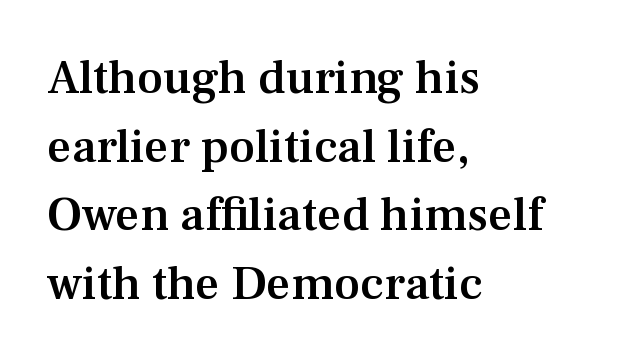
{"serif": "yes", "italic": "no", "bold": "semi", "weight": "semibold", "width": "normal", "stroke_contrast": "medium", "x_height": "medium", "monospaced": "no", "underline": "no", "align": "left", "line_spacing": "normal", "line_spacing_ratio": 1.43, "letter_spacing": "normal", "letter_spacing_em": 0.0, "glyph_px": 48}
